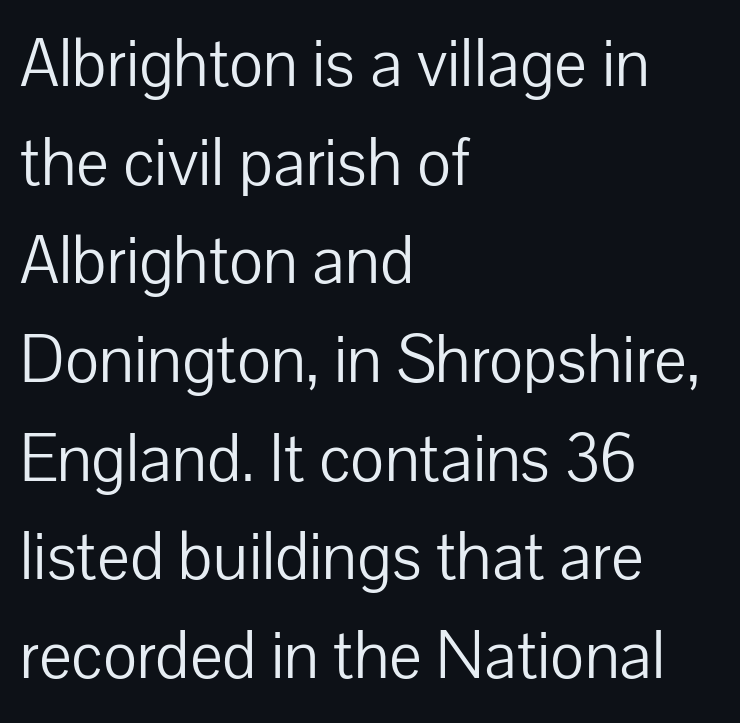
Q: Is the text bold? A: No.
Q: Is the text italic (slanted)? A: No, it is upright.
Q: Is the typeface a serif or a sans-serif typeface? A: Sans-serif.
Q: Is the text underlined? A: No.
Q: How is the paragraph aligned? A: Left-aligned.
Q: Is the spacing between letters normal or unusually wide? A: Normal.
Q: Is the spacing between lines tight, normal or loose? A: Normal.
Q: Width (condensed, normal, or wide)? A: Normal.
Q: Stroke contrast? A: Low.
Q: x-height? A: Medium.
Q: Monospaced? A: No.
